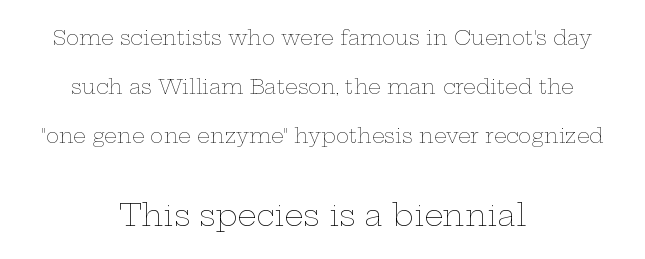
How would I describe the line gaps? Wide and relaxed. The typography opts for an upright posture over an oblique one. Varying glyph widths throughout — classic text-font behaviour. In terms of letterspacing, this is plain default setting. Glance below the letters and you will spot only blank space.
